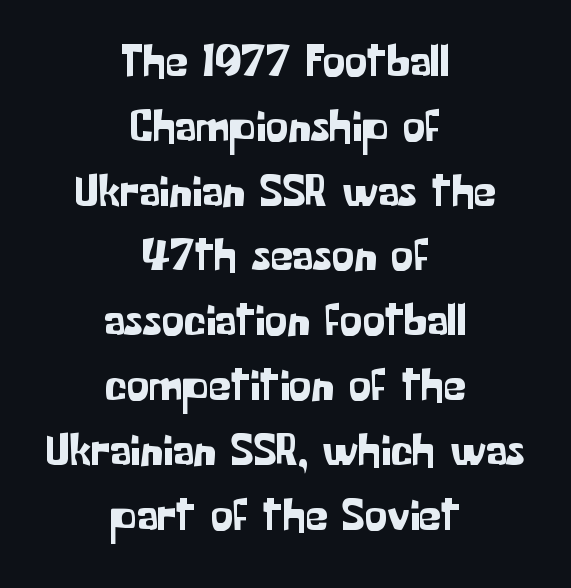
The image shows 45 px sans-serif type, upright; set centered, normal line spacing (1.44x), normal letter spacing, not underlined; low stroke contrast and a medium x-height.
